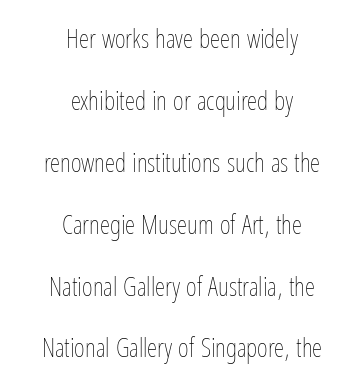
{"italic": "no", "bold": "no", "underline": "no", "align": "center", "line_spacing": "loose", "line_spacing_ratio": 2.38, "letter_spacing": "normal", "letter_spacing_em": 0.0, "glyph_px": 26}
